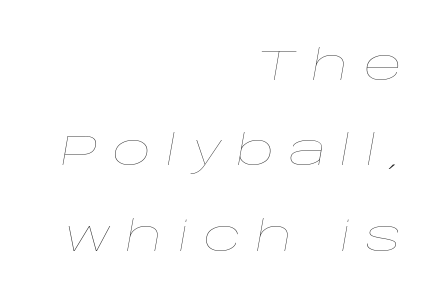
{"italic": "yes", "lean": "right", "slant_degrees": 10, "bold": "no", "weight": "thin", "width": "wide", "stroke_contrast": "low", "x_height": "large", "monospaced": "no", "underline": "no", "align": "right", "line_spacing": "loose", "line_spacing_ratio": 2.03, "letter_spacing": "wide", "letter_spacing_em": 0.34, "glyph_px": 42}
